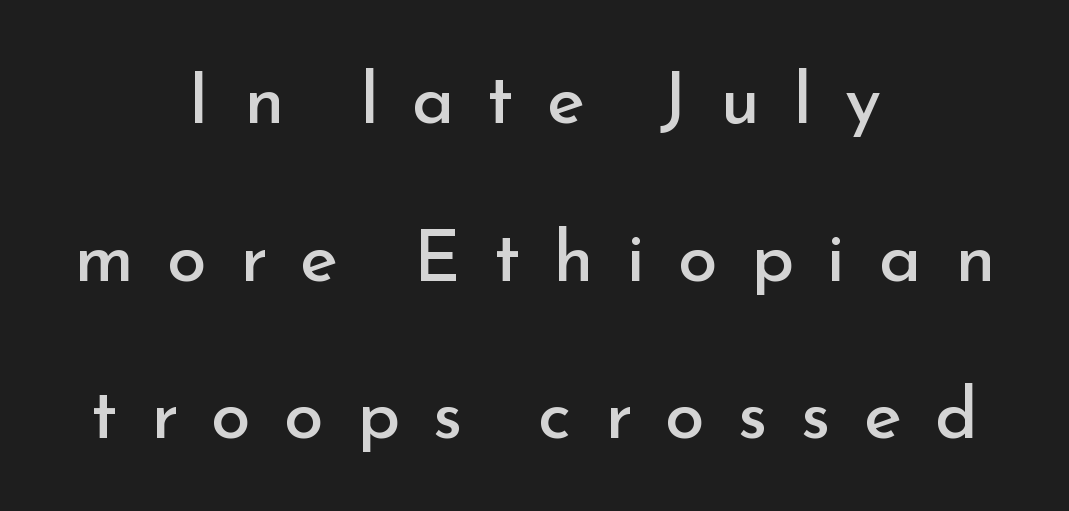
Leading is clearly above the norm, producing a sparse column. The type is letterspaced generously, with wide tracking. The specimen omits any rule beneath the text block's lines. Letterform terminals end flat and unadorned throughout the passage. These lines were composed using upright roman letters. Weight: not bold — regular or lighter.
